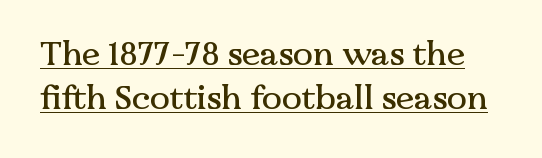
Beneath each row of characters lies a ruled line. This sample has the flowing, uneven cadence of proportional lettering. Spacing between characters is what you'd get straight out of the box. Successive baselines arrive at the customary interval. Notice how the stems are strictly vertical — no italics here. The characters display serif detailing at their extremities.
